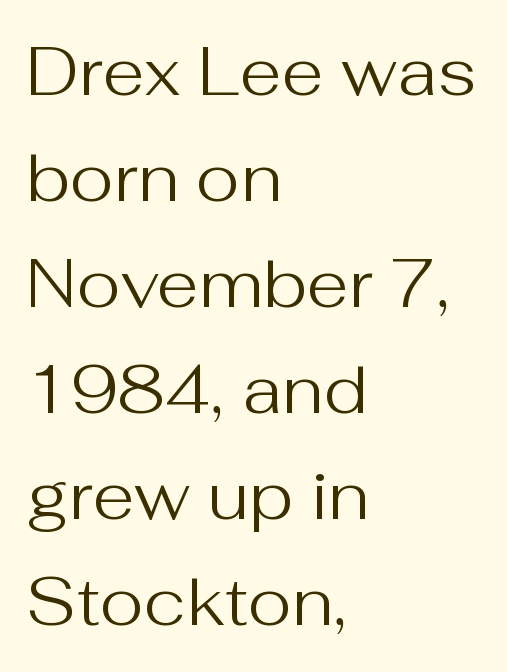
Notice how the passage keeps a crisp vertical edge on the left only. These lines sit exactly where default settings would place them. These lines were composed using upright roman letters. This sample uses a sans-serif face. Letters have the restrained weight of plain body copy at most. A typesetter would call this proportional, since set widths differ per character.
